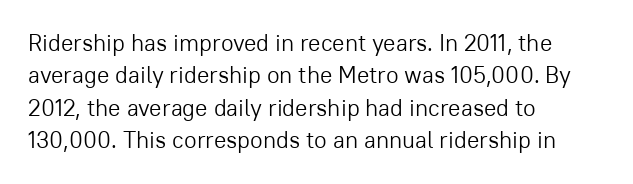
The tracking reads as untouched default to a designer's eye. Layout note: lines flush left. Students, observe: this is what conventionally led text looks like. Underline: absent.
